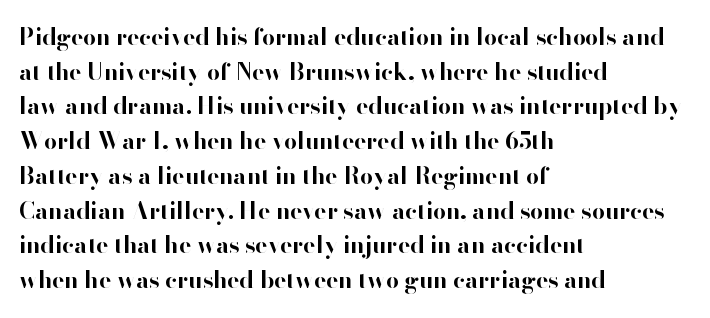
Q: Is the text bold? A: Yes.
Q: Is the text italic (slanted)? A: No, it is upright.
Q: Is the text underlined? A: No.
Q: How is the paragraph aligned? A: Left-aligned.
Q: Is the spacing between letters normal or unusually wide? A: Normal.
Q: Is the spacing between lines tight, normal or loose? A: Normal.
